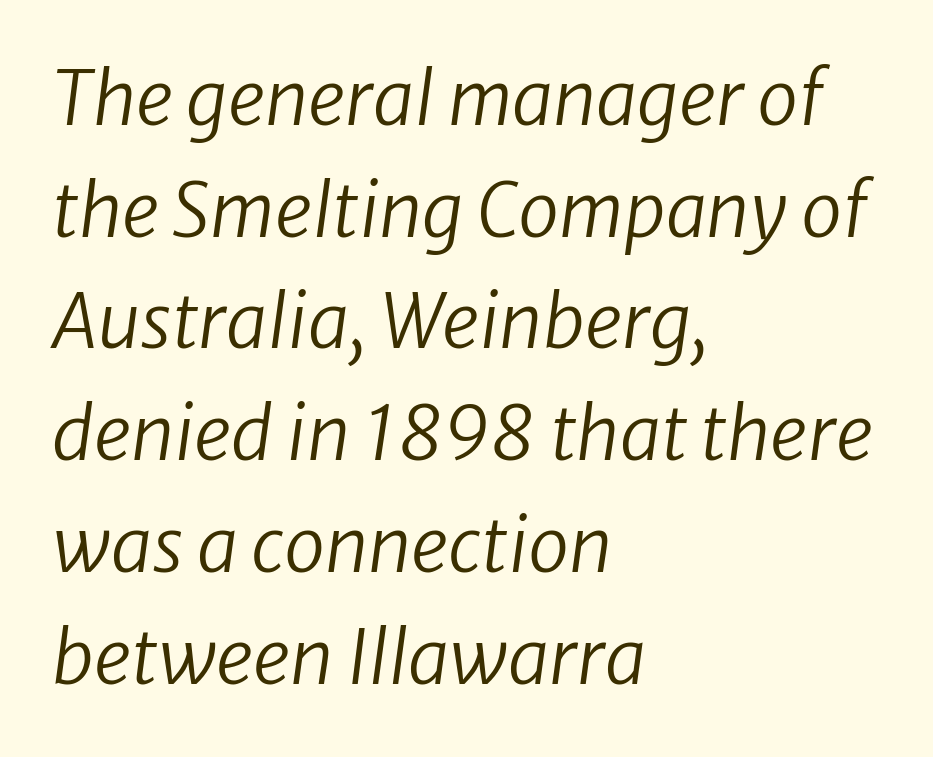
Q: Is the text bold? A: No.
Q: Is the text italic (slanted)? A: Yes, it leans right by about 8 degrees.
Q: Is the text underlined? A: No.
Q: How is the paragraph aligned? A: Left-aligned.
Q: Is the spacing between letters normal or unusually wide? A: Normal.
Q: Is the spacing between lines tight, normal or loose? A: Normal.
Q: Width (condensed, normal, or wide)? A: Normal.
Q: Stroke contrast? A: Low.
Q: x-height? A: Medium.
Q: Monospaced? A: No.
